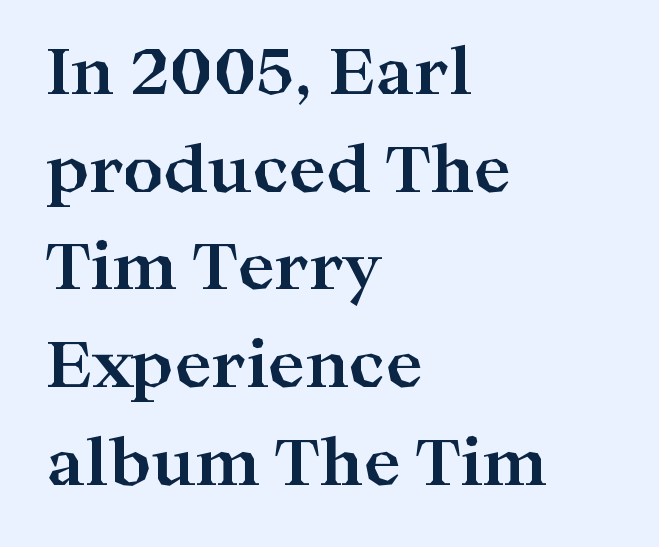
The glyphs are unaccompanied by any horizontal stroke below them. Tracking value appears to be zero — textbook default spacing. Vertical spacing — default. Casual observation: everything's shoved over to the left.
